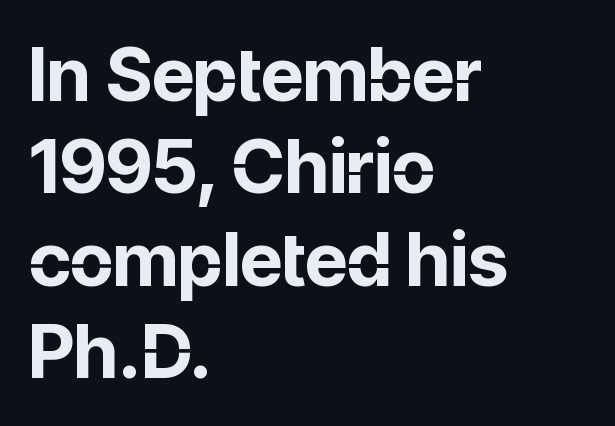
Q: Is the text bold? A: Yes.
Q: Is the text italic (slanted)? A: No, it is upright.
Q: Is the typeface a serif or a sans-serif typeface? A: Sans-serif.
Q: Is the text underlined? A: No.
Q: How is the paragraph aligned? A: Left-aligned.
Q: Is the spacing between letters normal or unusually wide? A: Normal.
Q: Is the spacing between lines tight, normal or loose? A: Normal.
Q: Width (condensed, normal, or wide)? A: Normal.
Q: Stroke contrast? A: Low.
Q: x-height? A: Medium.
Q: Monospaced? A: No.
